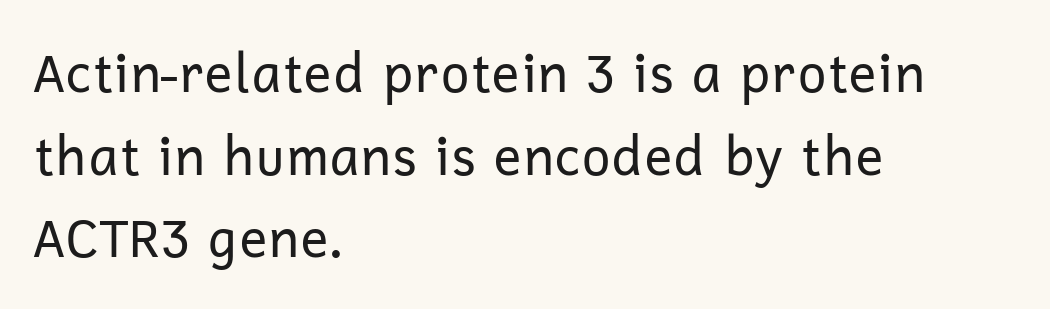
Q: Is the text bold? A: No.
Q: Is the text italic (slanted)? A: No, it is upright.
Q: Is the typeface a serif or a sans-serif typeface? A: Sans-serif.
Q: Is the text underlined? A: No.
Q: How is the paragraph aligned? A: Left-aligned.
Q: Is the spacing between letters normal or unusually wide? A: Normal.
Q: Is the spacing between lines tight, normal or loose? A: Normal.
Q: Width (condensed, normal, or wide)? A: Normal.
Q: Stroke contrast? A: Low.
Q: x-height? A: Medium.
Q: Monospaced? A: No.
